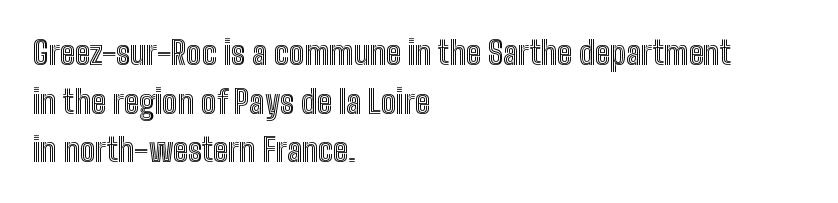
Successive baselines arrive at the customary interval. Varying glyph widths throughout — classic text-font behaviour. Italic: no, the glyphs are upright roman. Does the copy run flush right? No — it runs flush left. The glyphs are unaccompanied by any horizontal stroke below them. The rendering keeps characters at their native spacing.
